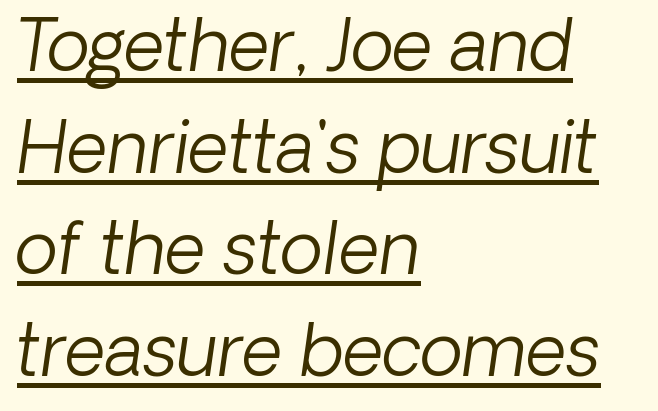
Stroke thickness stays within the range of a standard reading face or lighter. Typeset ragged right — the left edge is the straight one. Summary of vertical rhythm: regular, with standard interline spacing. Like a heading marked for emphasis, these lines bear an underscore. Is this a fixed-width face? No — the glyphs have proportional, varying widths.
